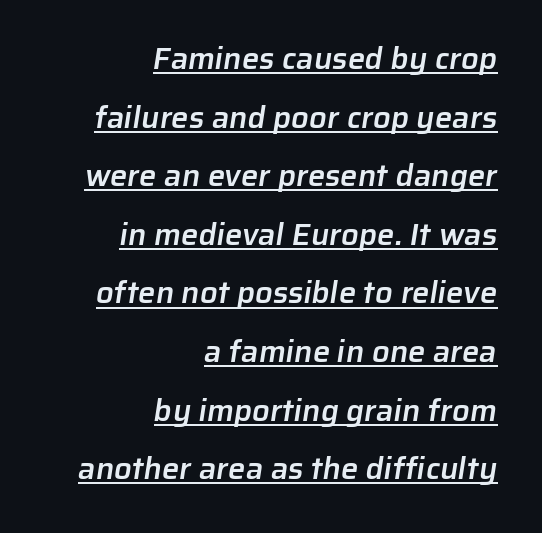
The strokes are fattened partway — semibold, not bold. The setting favours the right margin, as signatures and pull-quotes sometimes do. Standard letterfit; no display-style spreading of the glyphs. Does the type have serifs? No, each stem ends abruptly. This sample has the flowing, uneven cadence of proportional lettering.
